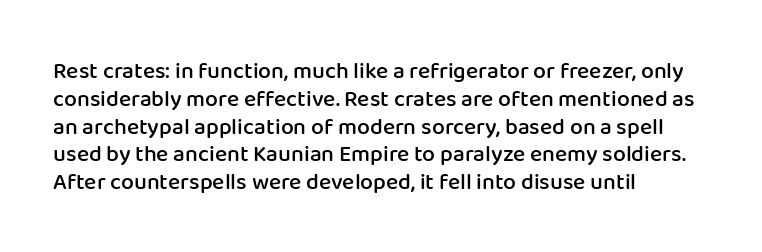
The image shows 23 px text type, upright; set left-aligned, line spacing 1.21x, normal letter spacing, not underlined.
